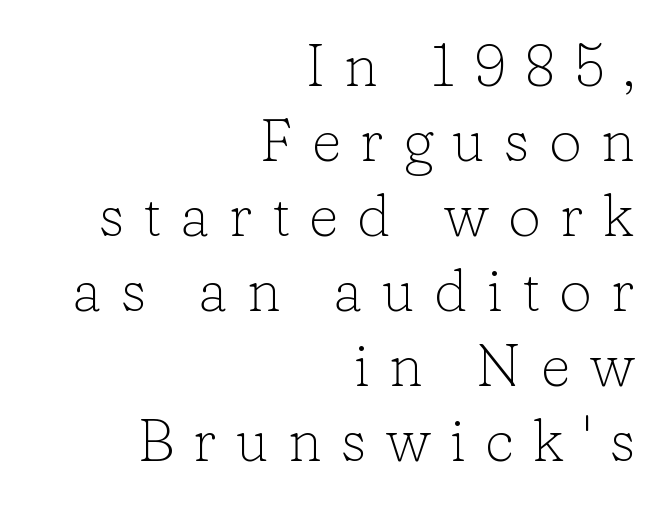
The letterforms stand isolated, each surrounded by extra space. Has an underline been added? It has not. These lines sit exactly where default settings would place them. Stroke terminals: seriffed. Proportional: the letters do not fall into vertical columns.
